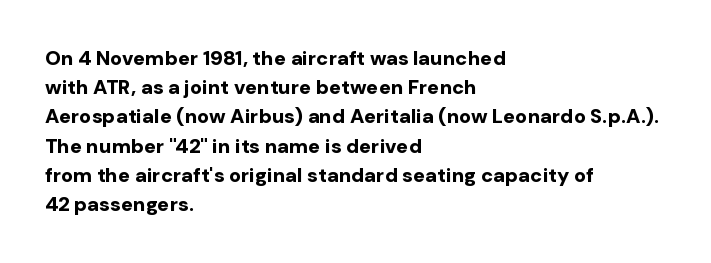
{"italic": "no", "bold": "yes", "underline": "no", "align": "left", "line_spacing": "normal", "line_spacing_ratio": 1.46, "letter_spacing": "normal", "letter_spacing_em": 0.0, "glyph_px": 20}
